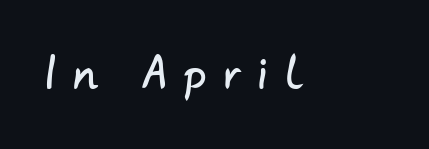
Someone cranked the tracking dial way up on this one. Quick note: underline off. Is this a sans? Yes — the strokes have no serifs. You could not count columns in this text — the font is proportionally spaced.
